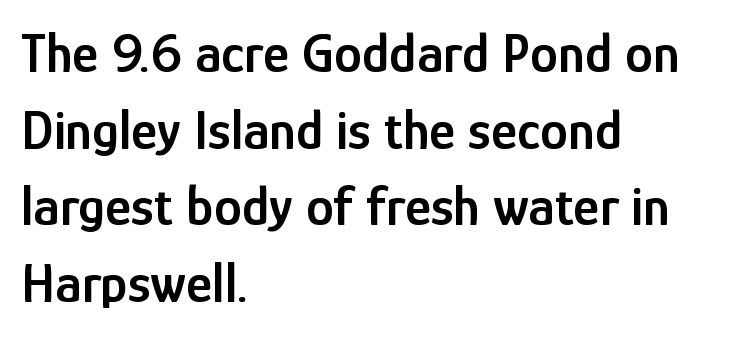
Does the weight exceed regular? Yes, but only to semibold. The words here are not underlined. If you drew a line through each stem, it would be perfectly vertical. No extra tracking has been applied to these lines. A typesetter would call this leading conventional body-copy spacing.
